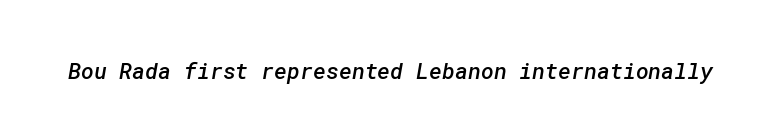
The image shows 22 px text type; set normal letter spacing, not underlined.
